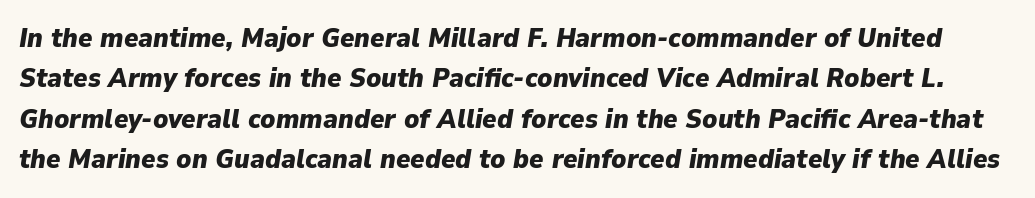
The image shows 27 px bold type, italic (leaning right); set normal line spacing (1.5x), normal letter spacing, not underlined.
